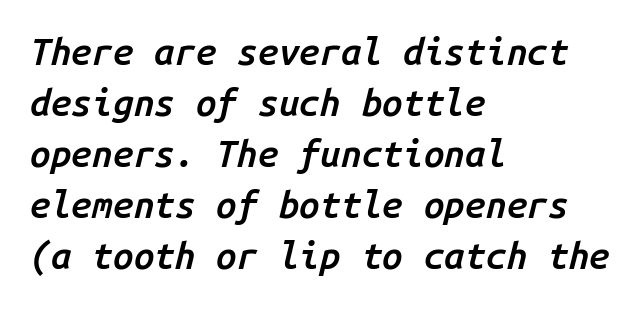
The image shows 37 px semibold type, italic (leaning right), monospaced; set left-aligned, normal line spacing (1.38x), normal letter spacing, not underlined; low stroke contrast and a medium x-height.
